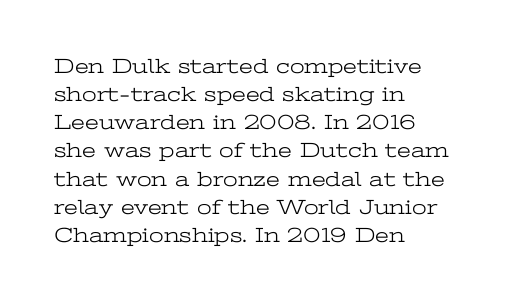
{"italic": "no", "bold": "no", "underline": "no", "align": "left", "line_spacing": "normal", "line_spacing_ratio": 1.34, "letter_spacing": "normal", "letter_spacing_em": 0.0, "glyph_px": 21}
